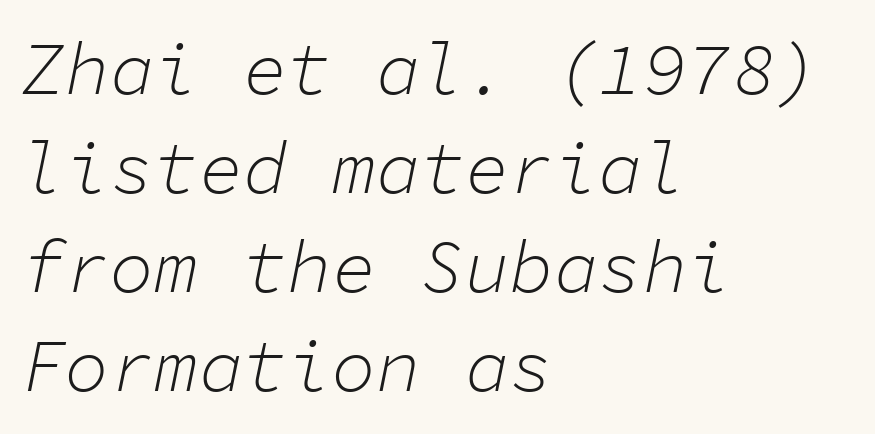
Q: Is the text bold? A: No.
Q: Is the text italic (slanted)? A: Yes, it leans right by about 11 degrees.
Q: Is the text underlined? A: No.
Q: How is the paragraph aligned? A: Left-aligned.
Q: Is the spacing between letters normal or unusually wide? A: Normal.
Q: Is the spacing between lines tight, normal or loose? A: Normal.
Q: Width (condensed, normal, or wide)? A: Normal.
Q: Stroke contrast? A: Low.
Q: x-height? A: Medium.
Q: Monospaced? A: Yes.
